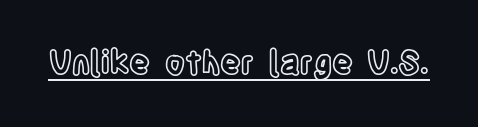
Q: Is the text italic (slanted)? A: No, it is upright.
Q: Is the text underlined? A: Yes.
Q: Is the spacing between letters normal or unusually wide? A: Normal.
Q: Width (condensed, normal, or wide)? A: Condensed.
Q: x-height? A: Large.
Q: Monospaced? A: No.
